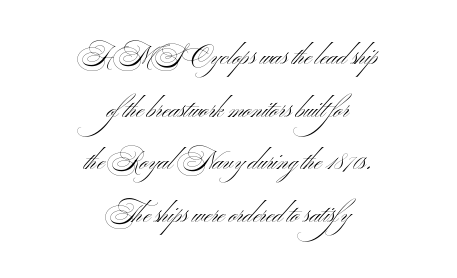
Q: Is the text bold? A: No.
Q: Is the text italic (slanted)? A: Yes.
Q: Is the text underlined? A: No.
Q: How is the paragraph aligned? A: Centered.
Q: Is the spacing between letters normal or unusually wide? A: Normal.
Q: Is the spacing between lines tight, normal or loose? A: Loose.
